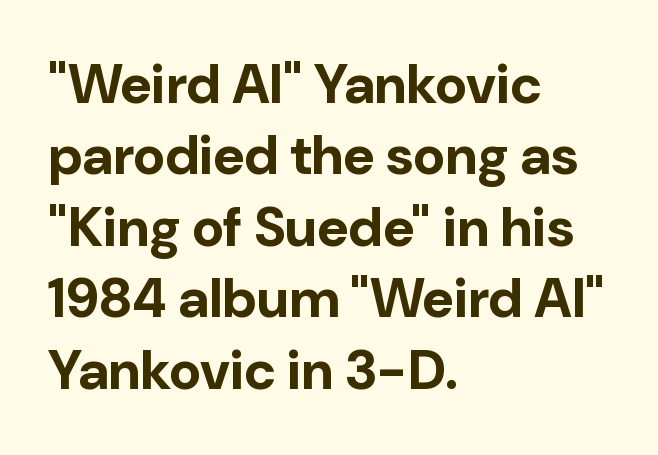
A bare baseline throughout the passage. A typesetter would mark this as roman, not italic. Caption: standard tracking, unaltered. Spacing verdict: proportional, widths tailored to each character.
